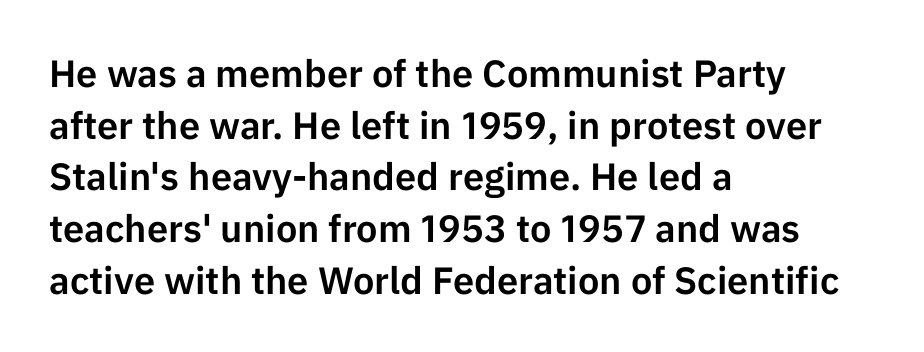
{"serif": "no", "italic": "no", "width": "normal", "stroke_contrast": "low", "x_height": "medium", "monospaced": "no", "underline": "no", "align": "left", "line_spacing": "normal", "line_spacing_ratio": 1.36, "letter_spacing": "normal", "letter_spacing_em": 0.0, "glyph_px": 38}
